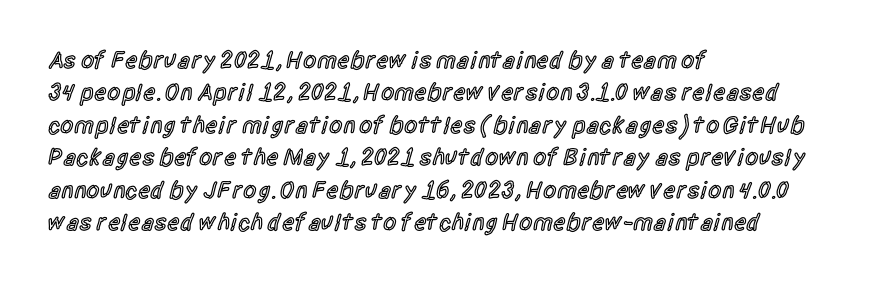
Q: Is the text bold? A: Semi-bold.
Q: Is the text italic (slanted)? A: Yes.
Q: Is the text underlined? A: No.
Q: How is the paragraph aligned? A: Left-aligned.
Q: Is the spacing between letters normal or unusually wide? A: Normal.
Q: Is the spacing between lines tight, normal or loose? A: Normal.
